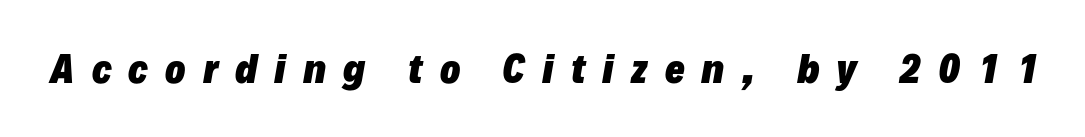
Q: Is the text bold? A: Yes.
Q: Is the text italic (slanted)? A: Yes, it leans right by about 10 degrees.
Q: Is the text underlined? A: No.
Q: Is the spacing between letters normal or unusually wide? A: Unusually wide.
Q: Width (condensed, normal, or wide)? A: Normal.
Q: Stroke contrast? A: Low.
Q: x-height? A: Medium.
Q: Monospaced? A: No.
